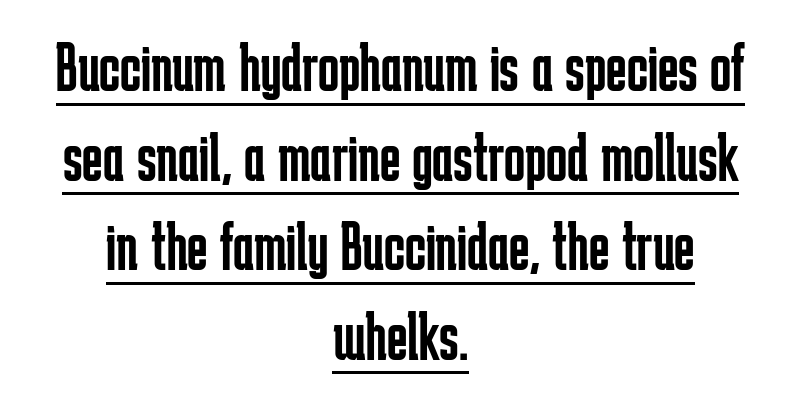
Spacing verdict: proportional, widths tailored to each character. Layout note: lines centered. Each stroke keeps to a modest, everyday thickness or less. This sample uses plain, unmodified letter spacing.
